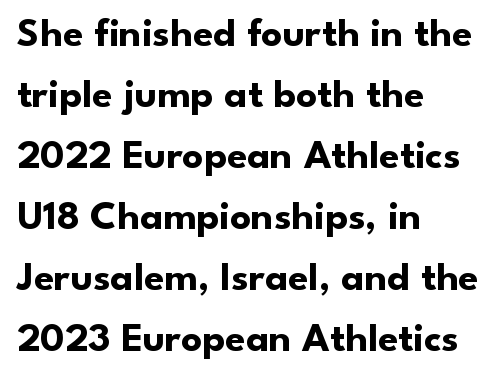
Looks like regular typesetting: each glyph gets only the width it needs. This sample is left-justified, so line endings fall wherever the words run out. A typesetter would call this leading conventional body-copy spacing. Clear beneath every line of the passage. Compared with an ordinary text face, these strokes are far heavier — a full bold. Every stem runs plumb, perpendicular to the baseline.
